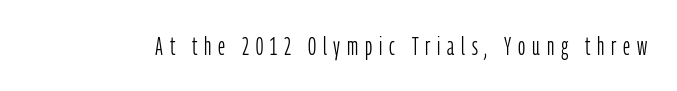
The image shows 25 px text type, upright; set unusually wide letter spacing (+0.27 em), not underlined.
